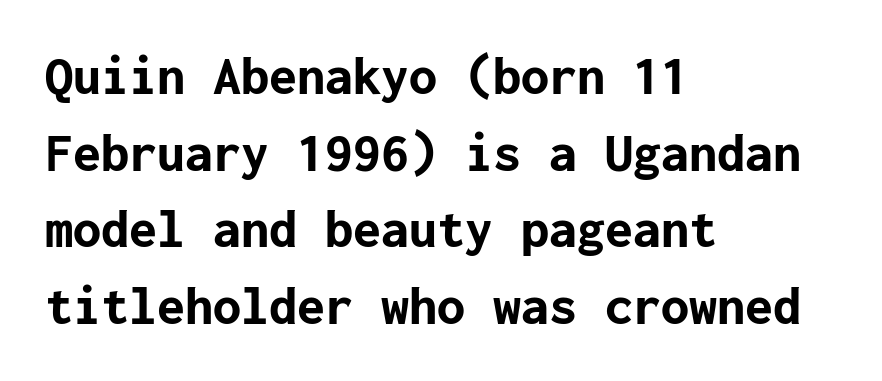
Is the block centered? No — it sits flush against the left margin. Unlike italic type, these characters show no tilt at all. Look at the stroke-to-counter ratio: heavy, a bold. A typesetter would call this leading conventional body-copy spacing. Words float on clear page, feet unadorned.
